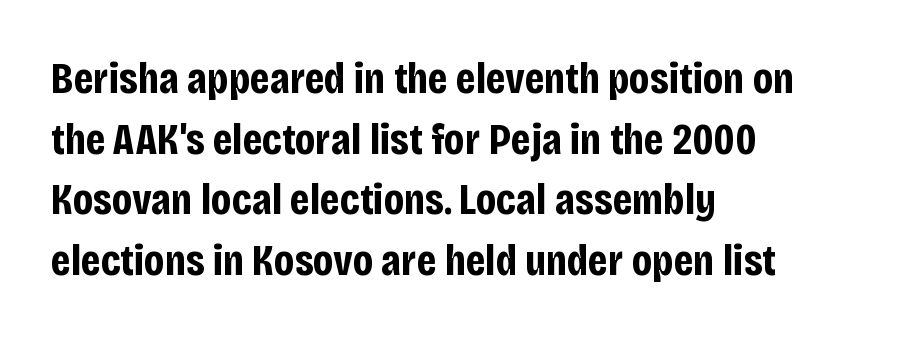
The image shows 45 px bold, condensed sans-serif type, upright; set left-aligned, normal line spacing (1.35x), normal letter spacing, not underlined; low stroke contrast and a large x-height.
